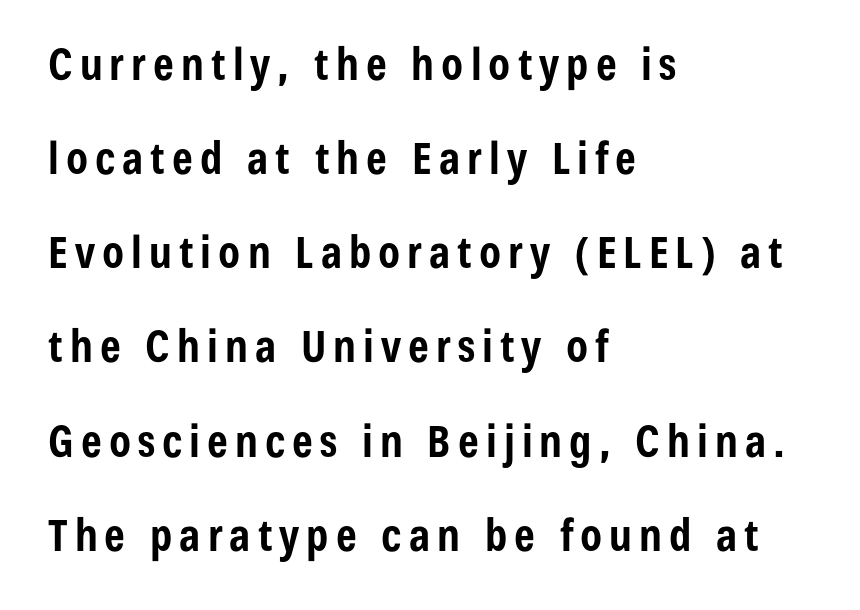
Q: Is the text bold? A: Yes.
Q: Is the text italic (slanted)? A: No, it is upright.
Q: Is the typeface a serif or a sans-serif typeface? A: Sans-serif.
Q: Is the text underlined? A: No.
Q: How is the paragraph aligned? A: Left-aligned.
Q: Is the spacing between lines tight, normal or loose? A: Loose.
Q: Width (condensed, normal, or wide)? A: Condensed.
Q: Stroke contrast? A: Low.
Q: x-height? A: Medium.
Q: Monospaced? A: No.
